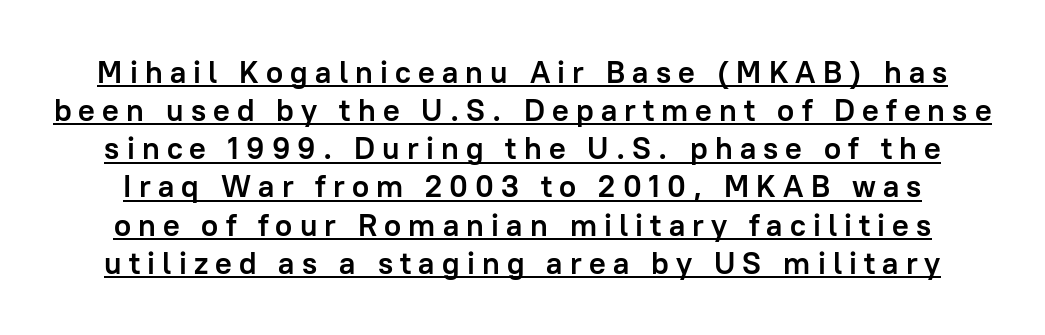
{"serif": "no", "italic": "no", "bold": "yes", "weight": "semibold", "width": "normal", "stroke_contrast": "low", "x_height": "medium", "monospaced": "no", "underline": "yes", "line_spacing_ratio": 1.23, "letter_spacing": "wide", "letter_spacing_em": 0.23, "glyph_px": 31}
